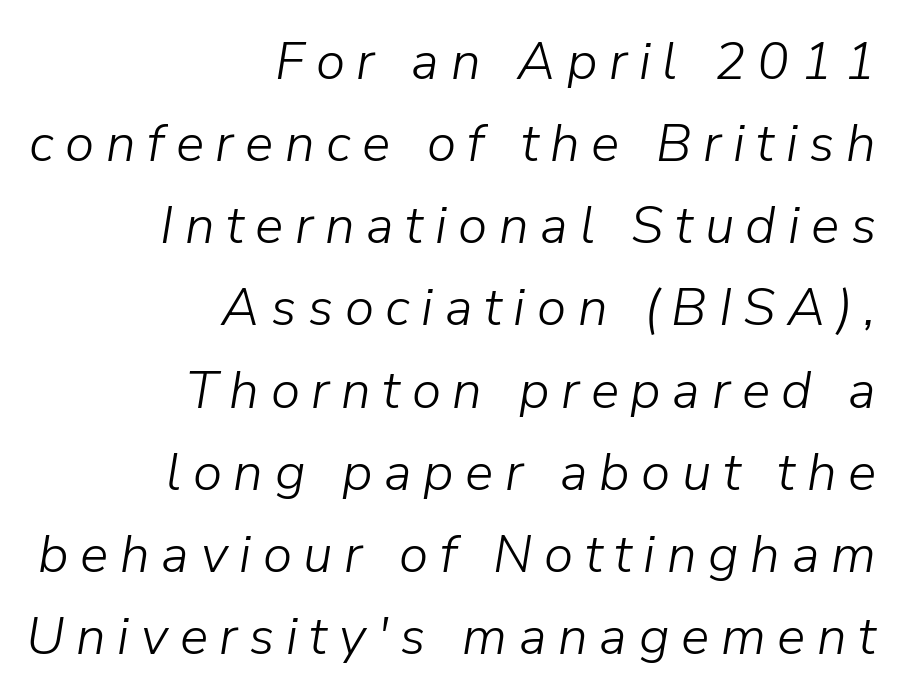
The image shows 53 px light type, italic (leaning right); set right-aligned, normal line spacing (1.55x), unusually wide letter spacing (+0.22 em), not underlined; low stroke contrast and a medium x-height.
